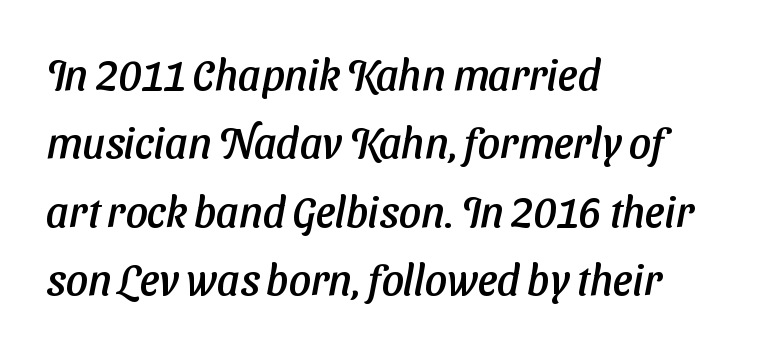
{"serif": "no", "width": "normal", "stroke_contrast": "low", "x_height": "medium", "monospaced": "no", "underline": "no", "align": "left", "line_spacing": "normal", "line_spacing_ratio": 1.59, "letter_spacing": "normal", "letter_spacing_em": 0.0, "glyph_px": 43}
